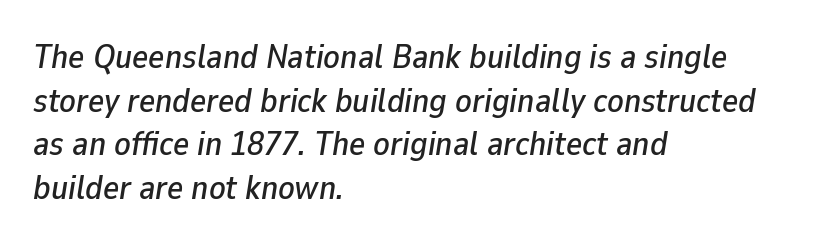
One glance says typical: line gaps are just what's usual. Layout note: lines flush left. Character widths vary here, with narrow letters taking less room than wide ones. Is the type slanted? Yes — the strokes lean at a clear angle. What stands out about the letter spacing? Nothing — it is the standard amount. Check the space under the baseline: it is left empty.
